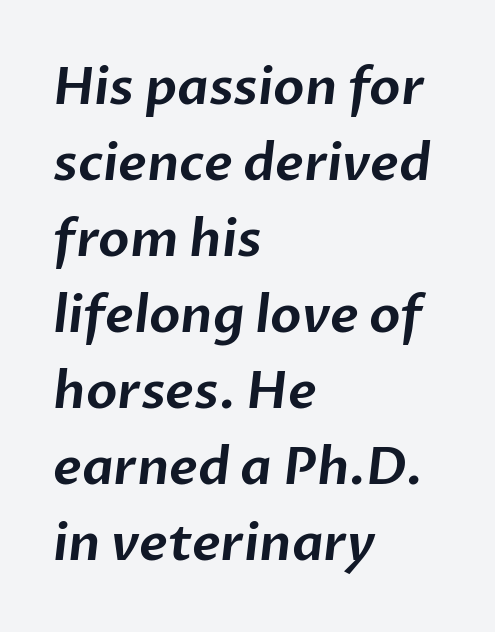
The image shows 51 px sans-serif type; set left-aligned, normal line spacing (1.49x), normal letter spacing, not underlined; low stroke contrast and a medium x-height.
